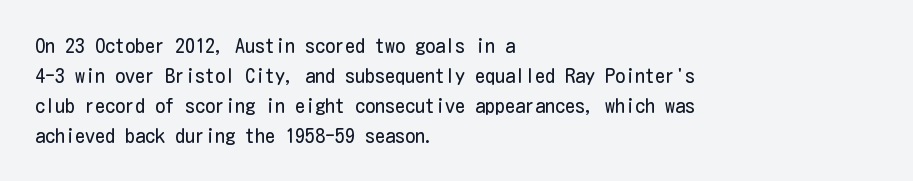
The image shows 20 px text type, upright; set left-aligned, normal line spacing (1.5x), normal letter spacing, not underlined.
